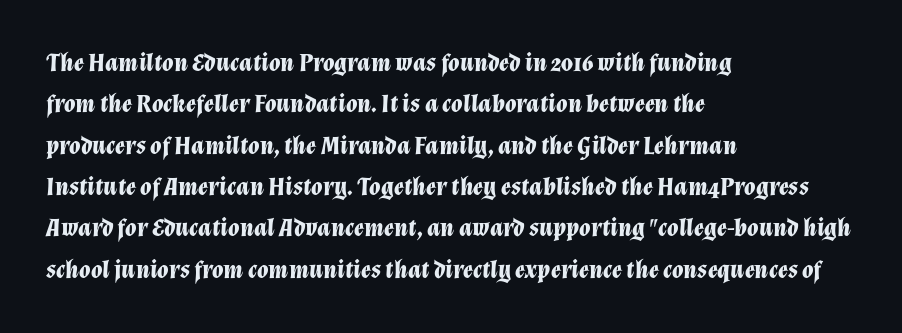
The text carries the slant typical of an italic or oblique font. Set as a true bold cut, around the 700 mark. Regarding leading, the lines here are spaced in the standard way. If you drew a ruler down the left edge, every line would touch it.
